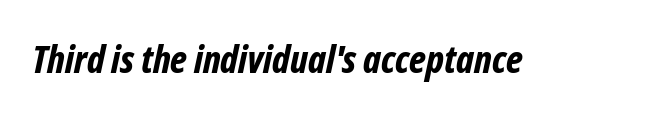
The image shows 38 px bold, condensed type, italic (leaning right); set normal letter spacing, not underlined; low stroke contrast and a medium x-height.
